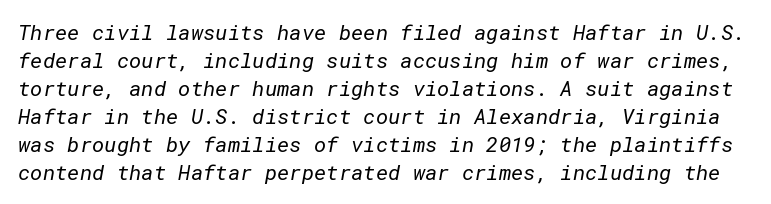
The image shows 21 px text type; set normal line spacing (1.33x), normal letter spacing, not underlined.
